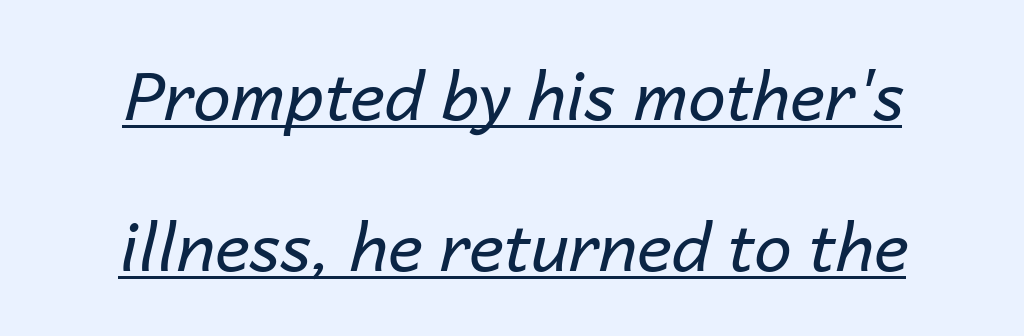
{"italic": "yes", "lean": "right", "slant_degrees": 14, "bold": "no", "weight": "regular", "width": "normal", "stroke_contrast": "low", "x_height": "medium", "monospaced": "no", "underline": "yes", "align": "center", "line_spacing": "loose", "line_spacing_ratio": 2.25, "letter_spacing": "normal", "letter_spacing_em": 0.0, "glyph_px": 67}
